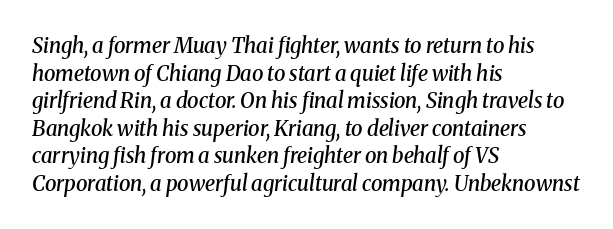
Q: Is the text bold? A: Semi-bold.
Q: Is the text italic (slanted)? A: Yes, it leans right by about 8 degrees.
Q: Is the text underlined? A: No.
Q: How is the paragraph aligned? A: Left-aligned.
Q: Is the spacing between letters normal or unusually wide? A: Normal.
Q: Is the spacing between lines tight, normal or loose? A: Normal.
